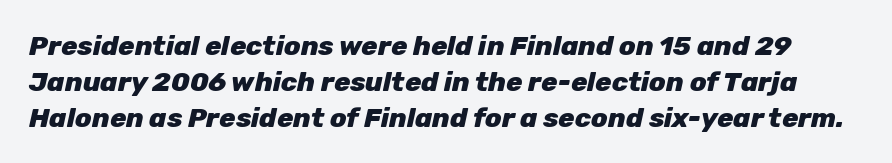
{"italic": "yes", "lean": "right", "slant_degrees": 12, "bold": "yes", "underline": "no", "line_spacing": "normal", "line_spacing_ratio": 1.33, "letter_spacing": "normal", "letter_spacing_em": 0.0, "glyph_px": 27}
